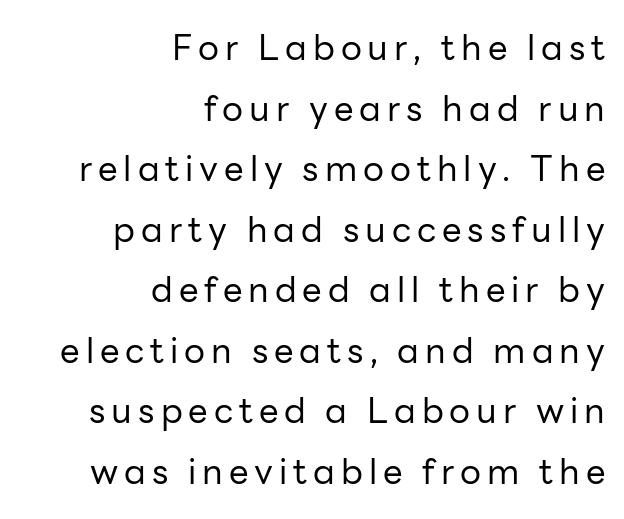
{"serif": "no", "italic": "no", "bold": "no", "weight": "regular", "width": "normal", "stroke_contrast": "low", "x_height": "medium", "monospaced": "no", "underline": "no", "align": "right", "line_spacing_ratio": 1.73, "glyph_px": 35}
